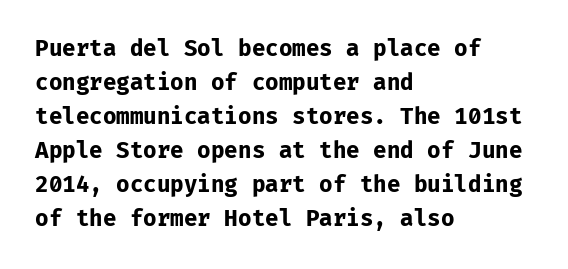
The image shows 22 px bold type, upright; set left-aligned, normal line spacing (1.55x), normal letter spacing, not underlined.
